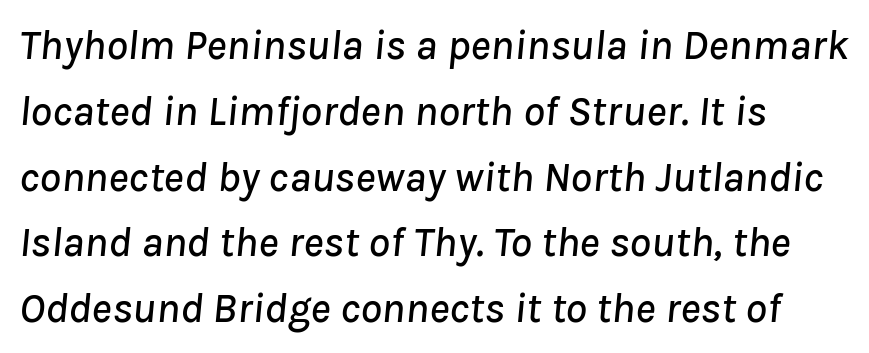
Character widths vary here, with narrow letters taking less room than wide ones. Emphasis-style slanted type is in use. These lines sit exactly where default settings would place them. Line beginnings align vertically; line endings do not. A clean baseline with only descenders dipping below it. These lines keep a tight, regular rhythm from letter to letter.
